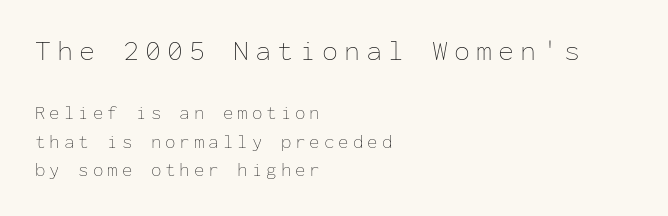
{"italic": "no", "bold": "no", "weight": "thin", "width": "normal", "stroke_contrast": "low", "x_height": "medium", "monospaced": "yes", "underline": "no", "align": "left", "line_spacing": "normal", "line_spacing_ratio": 1.51, "letter_spacing": "wide", "letter_spacing_em": 0.21, "larger_block": "first", "size_ratio": 1.53, "glyph_px": 29}
